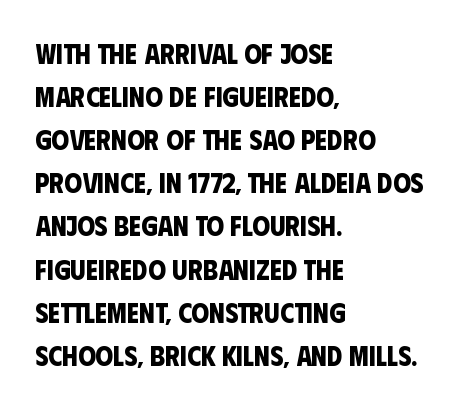
{"serif": "no", "bold": "yes", "weight": "bold", "width": "condensed", "stroke_contrast": "low", "x_height": "large", "monospaced": "no", "underline": "no", "align": "left", "line_spacing": "normal", "line_spacing_ratio": 1.54, "letter_spacing": "normal", "letter_spacing_em": 0.0, "glyph_px": 28}
